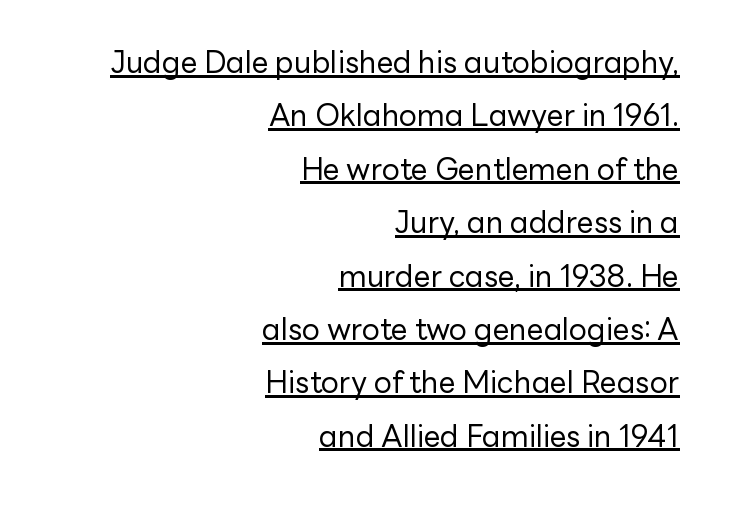
The face used here is a sans, in the tradition of grotesques and geometrics. The letters sit at their default tracking, neither squeezed nor spread. You could not count columns in this text — the font is proportionally spaced. The letters stand upright; this is a roman face. The font sits on the lighter half of the weight spectrum, regular included. The face used here appears with an underline applied.
